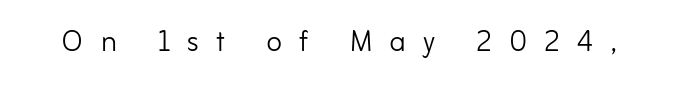
Q: Is the text bold? A: No.
Q: Is the text italic (slanted)? A: No, it is upright.
Q: Is the typeface a serif or a sans-serif typeface? A: Sans-serif.
Q: Is the text underlined? A: No.
Q: Is the spacing between letters normal or unusually wide? A: Unusually wide.
Q: Width (condensed, normal, or wide)? A: Normal.
Q: Stroke contrast? A: Low.
Q: x-height? A: Small.
Q: Monospaced? A: No.
